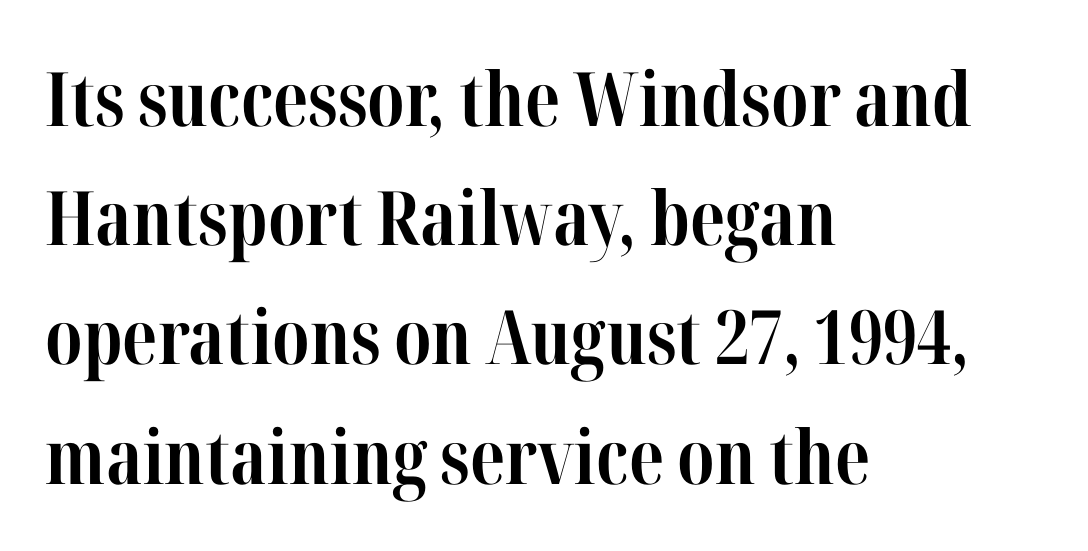
Each new line begins a customary step beneath the previous one. Underlining? Definitely not there. This sample has the flowing, uneven cadence of proportional lettering. This is roman type, the default non-slanted kind. Its strokes are broad and dark, the hallmark of bold type. There is no visible air inserted between adjacent glyphs.
